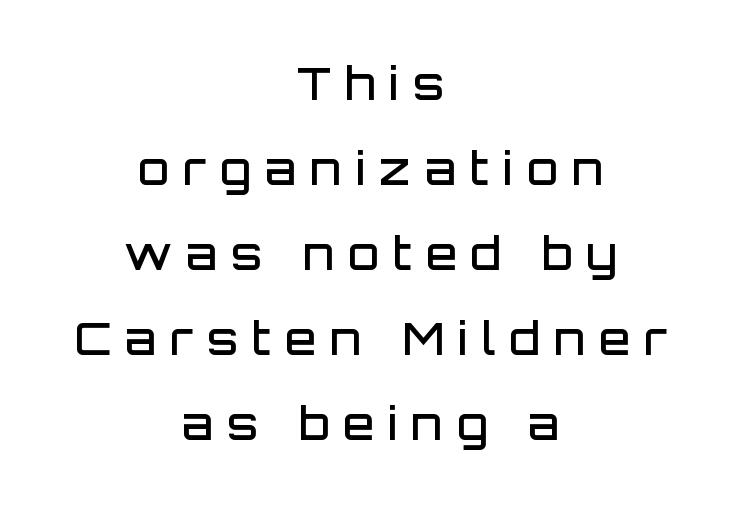
Q: Is the text bold? A: Semi-bold.
Q: Is the text italic (slanted)? A: No, it is upright.
Q: Is the typeface a serif or a sans-serif typeface? A: Sans-serif.
Q: Is the text underlined? A: No.
Q: How is the paragraph aligned? A: Centered.
Q: Is the spacing between letters normal or unusually wide? A: Unusually wide.
Q: Width (condensed, normal, or wide)? A: Normal.
Q: Stroke contrast? A: Low.
Q: x-height? A: Large.
Q: Monospaced? A: No.
